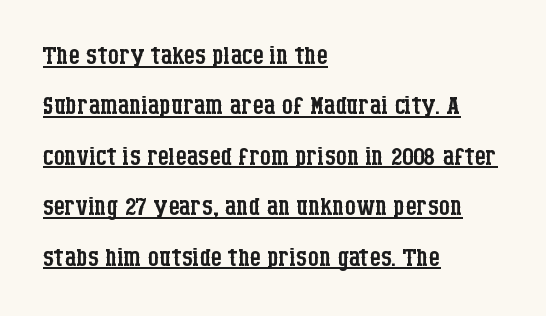
Caption: lettering with a line underneath. Think standard paragraph weight, or any step lighter than that. What's the leading like? Ordinary, nothing unusual. Casual observation: everything's shoved over to the left. This sample uses a serif face. No italicization has been applied; the sample stays upright.
